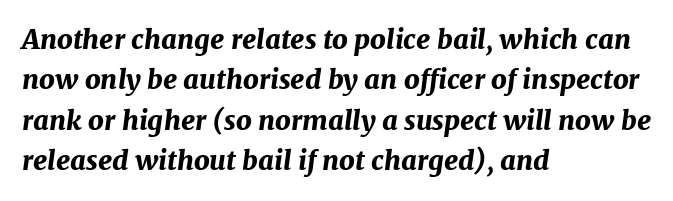
The image shows 27 px bold type, italic (leaning right); set left-aligned, normal line spacing (1.5x), normal letter spacing, not underlined.
